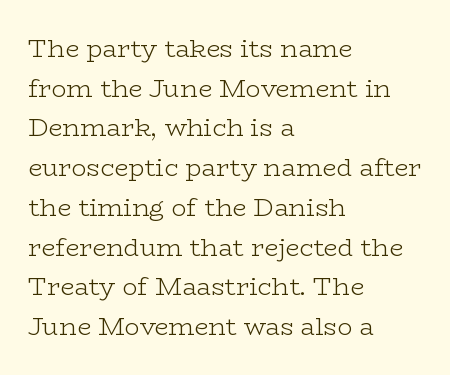
No italicization has been applied; the sample stays upright. Which margin do the lines hug? The left one — the right edge is uneven. Interline gaps are of average width in this sample. Descender tails drop into unmarked territory.
